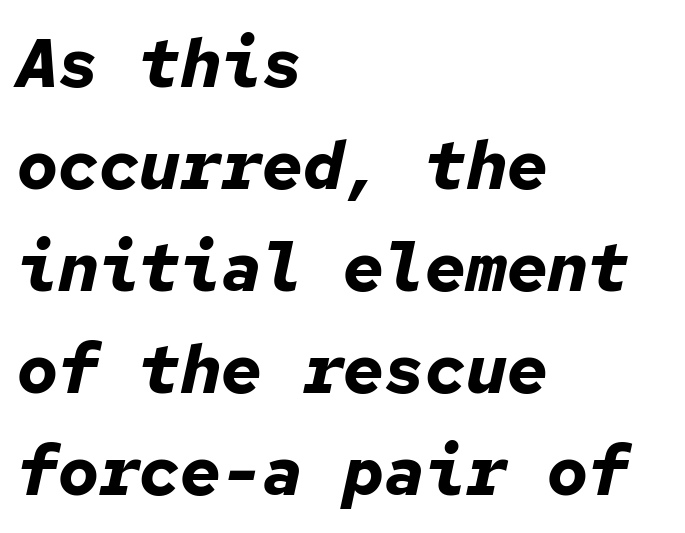
{"italic": "yes", "lean": "right", "slant_degrees": 12, "bold": "yes", "weight": "bold", "width": "normal", "stroke_contrast": "low", "x_height": "medium", "monospaced": "yes", "underline": "no", "align": "left", "line_spacing": "normal", "line_spacing_ratio": 1.5, "letter_spacing": "normal", "letter_spacing_em": 0.0, "glyph_px": 68}
